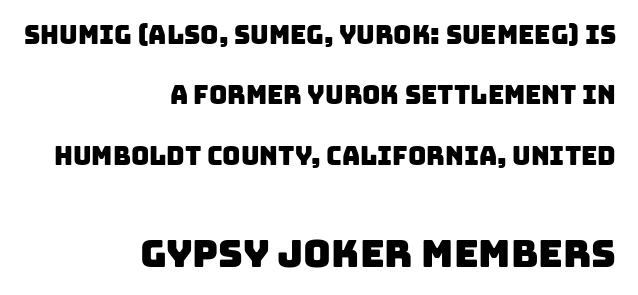
The image shows 38 px sans-serif type; set right-aligned, loose line spacing (2.42x), normal letter spacing, not underlined; the second (bottom) block is 1.52x larger; low stroke contrast and a large x-height.
